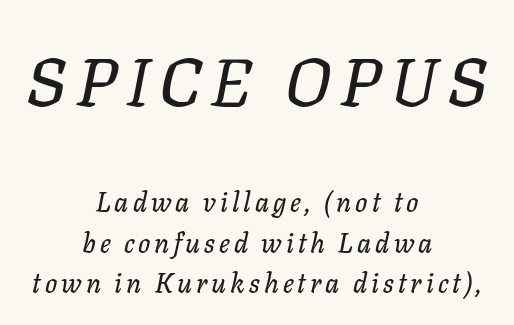
The image shows 67 px text type, italic (leaning right); set centered, normal line spacing (1.51x), not underlined; the first (top) block is 2.48x larger; low stroke contrast and a medium x-height.
